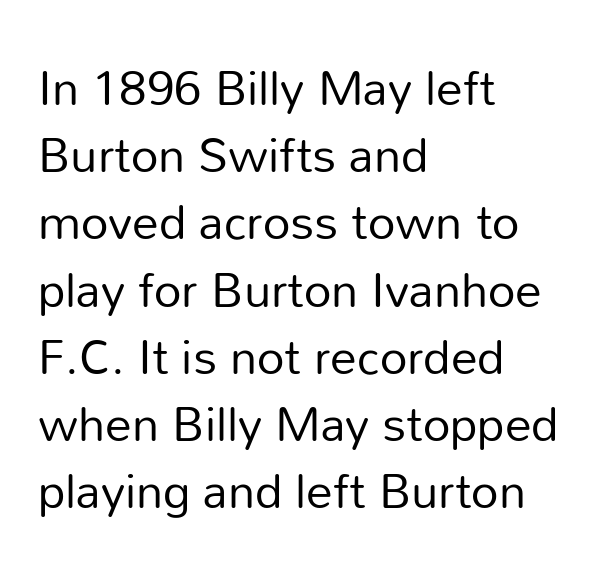
{"serif": "no", "italic": "no", "bold": "no", "weight": "regular", "width": "normal", "stroke_contrast": "low", "x_height": "medium", "monospaced": "no", "underline": "no", "align": "left", "line_spacing": "normal", "line_spacing_ratio": 1.4, "letter_spacing": "normal", "letter_spacing_em": 0.0, "glyph_px": 48}
